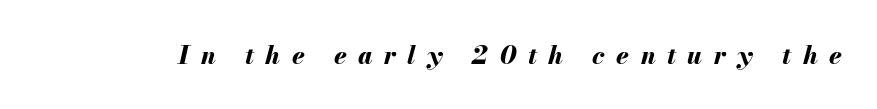
Italic: yes, the glyphs are oblique. How are the letters spaced? Widely, with obvious added tracking. Just letters on the line, the space beneath them empty. Bold? Absolutely — the strokes are thick and heavy.
